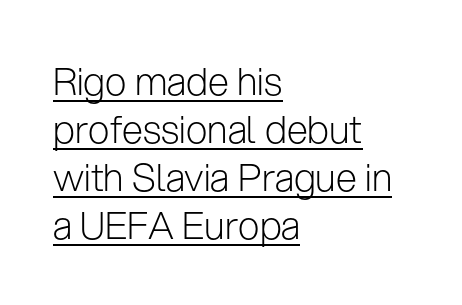
The image shows 38 px light sans-serif type, upright; set left-aligned, normal line spacing (1.26x), normal letter spacing, underlined; low stroke contrast and a medium x-height.
